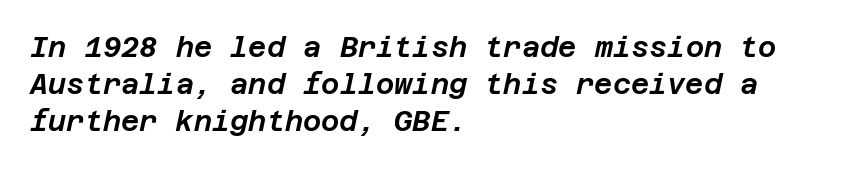
{"italic": "yes", "lean": "right", "slant_degrees": 12, "width": "normal", "stroke_contrast": "low", "x_height": "large", "underline": "no", "align": "left", "line_spacing": "normal", "line_spacing_ratio": 1.33, "letter_spacing": "normal", "letter_spacing_em": 0.0, "glyph_px": 28}
